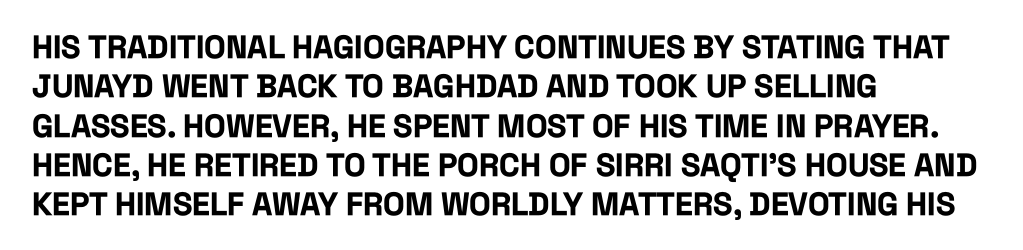
{"serif": "no", "italic": "no", "bold": "yes", "weight": "bold", "width": "condensed", "stroke_contrast": "low", "x_height": "large", "monospaced": "no", "underline": "no", "align": "left", "line_spacing_ratio": 1.23, "letter_spacing": "normal", "letter_spacing_em": 0.0, "glyph_px": 32}
